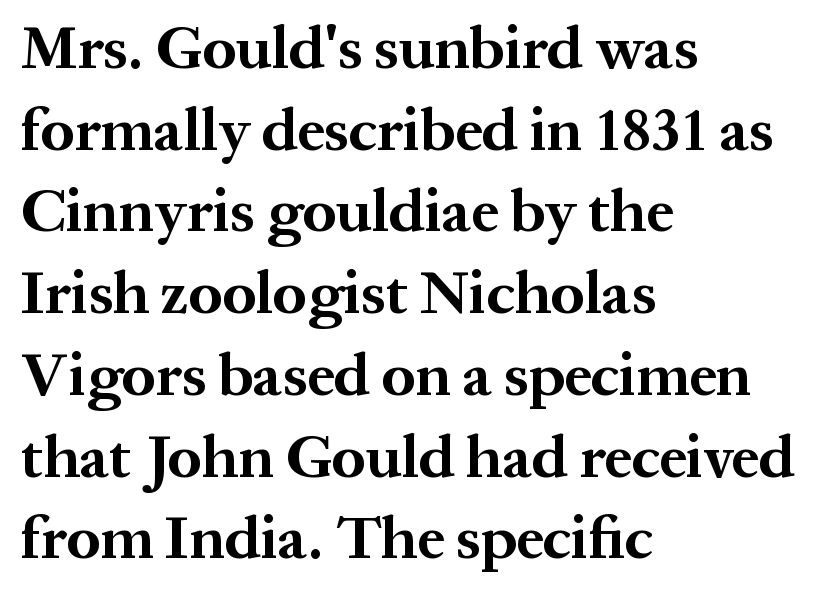
The image shows 61 px bold serif type, upright; set left-aligned, normal line spacing (1.34x), normal letter spacing, not underlined; medium stroke contrast and a medium x-height.
